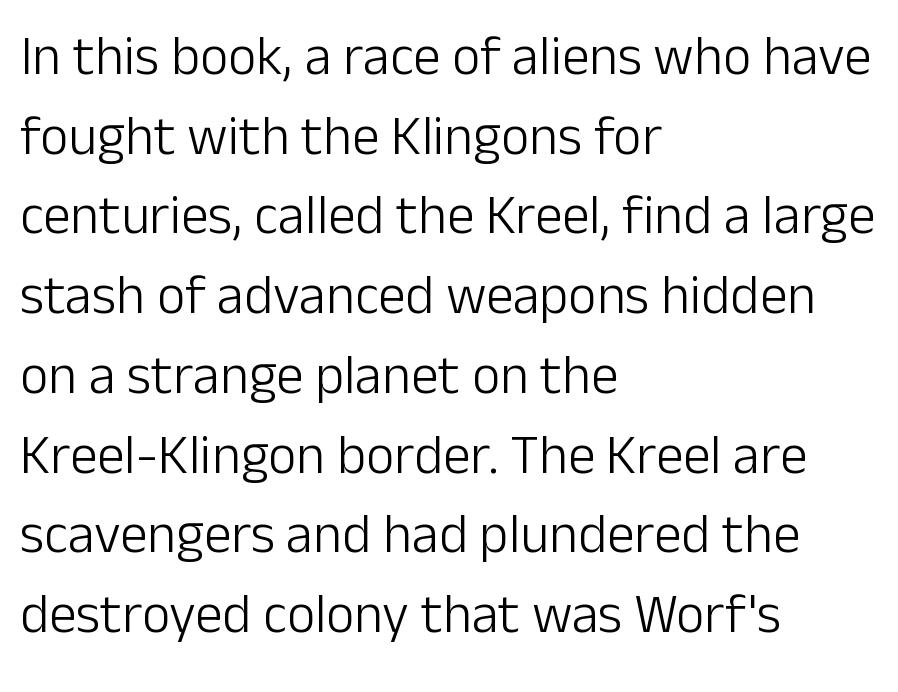
The text was rendered using a sans face with plain stroke endings. These lines are rendered in a variable-pitch font. These lines stack with their left ends in a neat column. A typesetter would call this leading conventional body-copy spacing.
